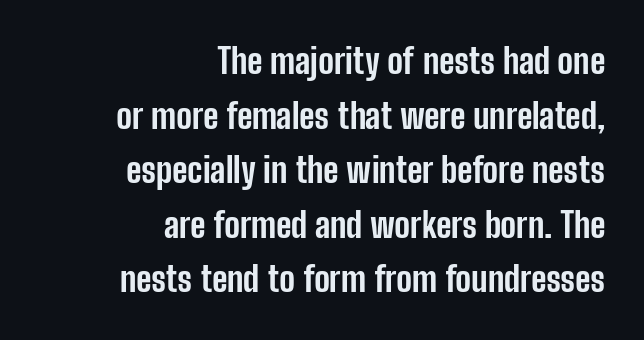
The image shows 35 px bold, condensed sans-serif type, upright; set right-aligned, normal line spacing (1.56x), normal letter spacing, not underlined; low stroke contrast and a medium x-height.
